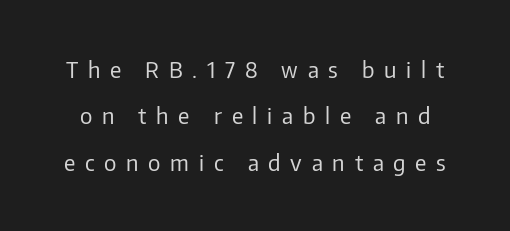
Ordinary non-slanted type is in use. No word sits above an underline. Spacing between characters has been opened up far beyond the box default. Weight: not bold — regular or lighter. These lines stand farther apart than default settings would place them.
